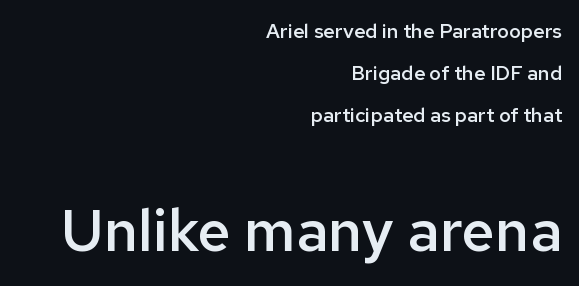
Q: Is the text bold? A: Semi-bold.
Q: Is the text italic (slanted)? A: No, it is upright.
Q: Is the typeface a serif or a sans-serif typeface? A: Sans-serif.
Q: Is the text underlined? A: No.
Q: How is the paragraph aligned? A: Right-aligned.
Q: Is the spacing between letters normal or unusually wide? A: Normal.
Q: Is the spacing between lines tight, normal or loose? A: Loose.
Q: Which block of text is set in a larger size, the first (top) or the second (bottom)? A: The second (bottom) one.
Q: Width (condensed, normal, or wide)? A: Normal.
Q: Stroke contrast? A: Low.
Q: x-height? A: Medium.
Q: Monospaced? A: No.
